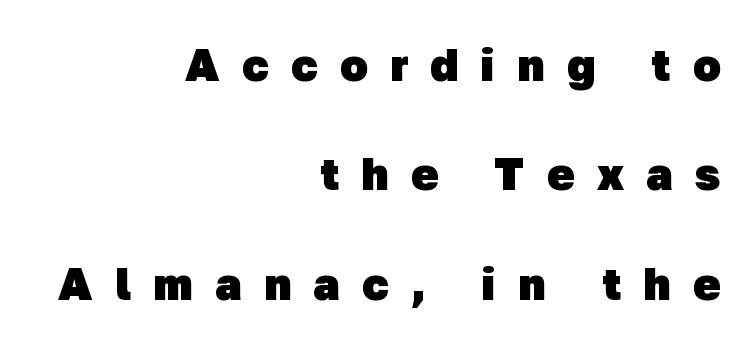
The letterforms stand isolated, each surrounded by extra space. What's the leading like? Stretched, with rows far apart. The face used here is proportionally spaced, like ordinary book or web type. Typographic density is high because the face is bold. Serif or sans? Sans — the stroke terminals are bare. Where is the straight margin? On the right.
